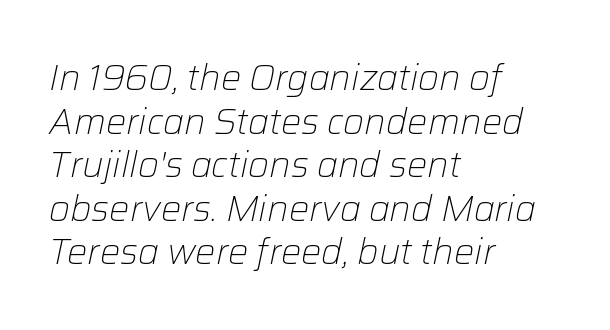
The image shows 36 px light type, italic (leaning right); set left-aligned, line spacing 1.21x, normal letter spacing, not underlined; low stroke contrast and a medium x-height.
